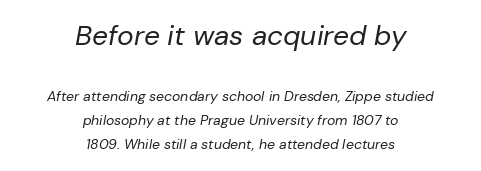
The face used here is proportionally spaced, like ordinary book or web type. The passage shown is not underscored anywhere. This sample is center-justified, so both line endings float freely. Character size in the leading block exceeds that of the trailing block. Is this a heavy cut? Hardly; it is regular or lighter. The specimen reads as italic at a glance.
